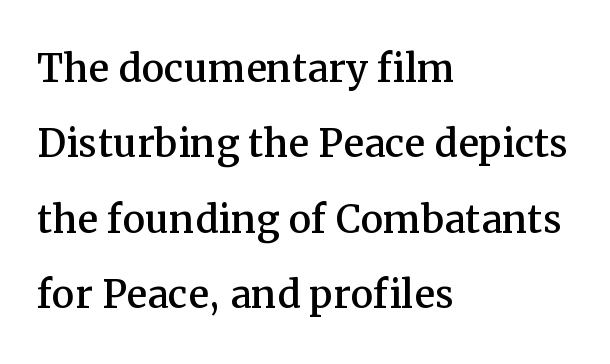
Q: Is the text italic (slanted)? A: No, it is upright.
Q: Is the typeface a serif or a sans-serif typeface? A: Serif.
Q: Is the text underlined? A: No.
Q: How is the paragraph aligned? A: Left-aligned.
Q: Is the spacing between letters normal or unusually wide? A: Normal.
Q: Is the spacing between lines tight, normal or loose? A: Normal.
Q: Width (condensed, normal, or wide)? A: Normal.
Q: Stroke contrast? A: Medium.
Q: x-height? A: Medium.
Q: Monospaced? A: No.
